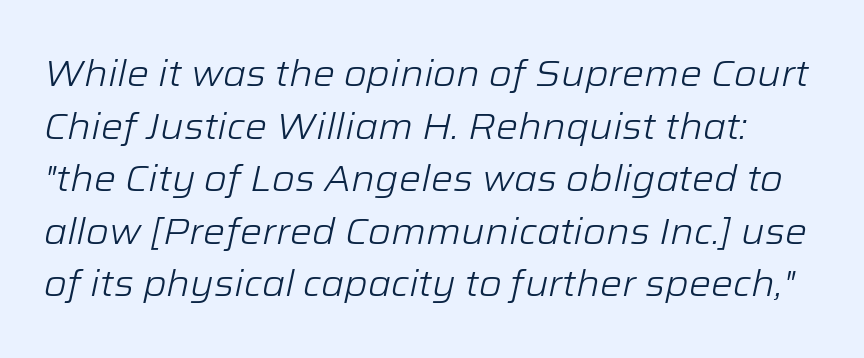
{"italic": "yes", "lean": "right", "slant_degrees": 12, "bold": "no", "weight": "light", "width": "normal", "stroke_contrast": "low", "x_height": "medium", "monospaced": "no", "underline": "no", "line_spacing": "normal", "line_spacing_ratio": 1.42, "letter_spacing": "normal", "letter_spacing_em": 0.0, "glyph_px": 37}
